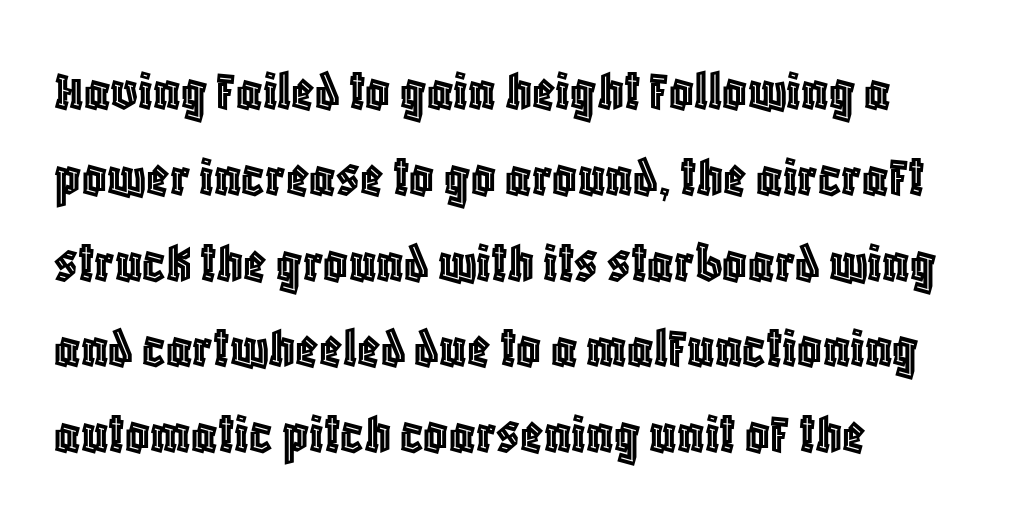
Q: Is the text italic (slanted)? A: No, it is upright.
Q: Is the text underlined? A: No.
Q: How is the paragraph aligned? A: Left-aligned.
Q: Is the spacing between letters normal or unusually wide? A: Normal.
Q: Is the spacing between lines tight, normal or loose? A: Normal.
Q: Width (condensed, normal, or wide)? A: Condensed.
Q: x-height? A: Large.
Q: Monospaced? A: No.
